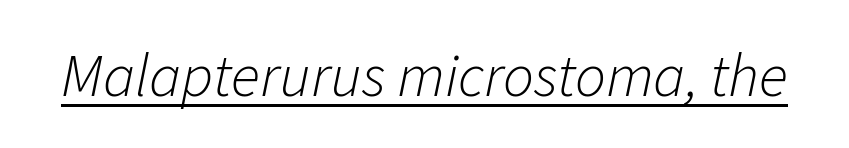
{"italic": "yes", "lean": "right", "slant_degrees": 11, "bold": "no", "weight": "light", "width": "normal", "stroke_contrast": "low", "x_height": "medium", "monospaced": "no", "underline": "yes", "letter_spacing": "normal", "letter_spacing_em": 0.0, "glyph_px": 61}
